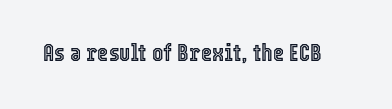
Q: Is the text italic (slanted)? A: No, it is upright.
Q: Is the text underlined? A: No.
Q: Is the spacing between letters normal or unusually wide? A: Normal.
